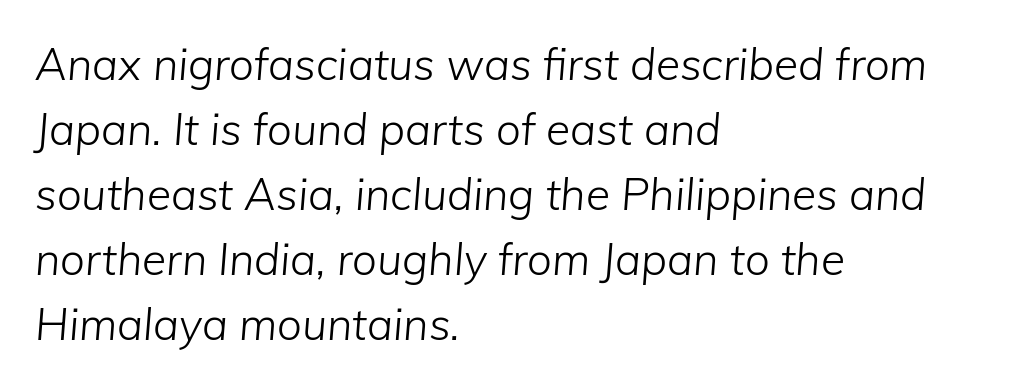
{"italic": "yes", "lean": "right", "slant_degrees": 5, "bold": "no", "weight": "light", "width": "normal", "stroke_contrast": "low", "x_height": "medium", "monospaced": "no", "underline": "no", "align": "left", "line_spacing": "normal", "line_spacing_ratio": 1.48, "letter_spacing": "normal", "letter_spacing_em": 0.0, "glyph_px": 44}
